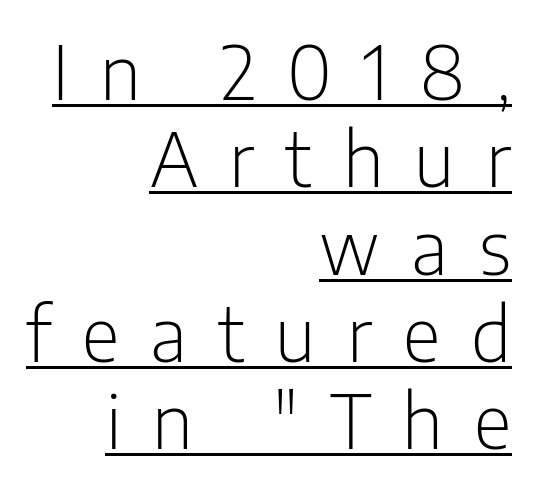
{"serif": "no", "italic": "no", "bold": "no", "weight": "light", "width": "condensed", "stroke_contrast": "low", "x_height": "medium", "monospaced": "no", "underline": "yes", "align": "right", "line_spacing_ratio": 1.18, "letter_spacing": "wide", "letter_spacing_em": 0.42, "glyph_px": 74}
